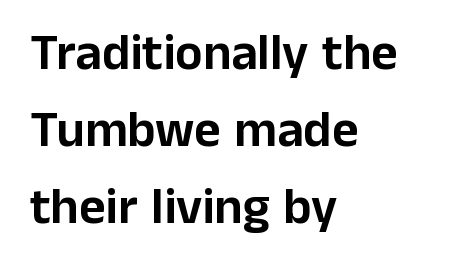
The image shows 51 px sans-serif type, upright; set left-aligned, normal line spacing (1.51x), normal letter spacing, not underlined; low stroke contrast and a medium x-height.
